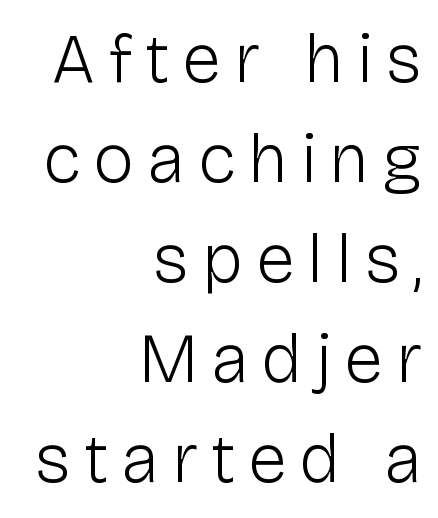
The passage shown is typeset with a sans-serif family. Each row of text sits above clean, open space. Is there much room between lines? A standard amount, neither cramped nor airy. The passage shown is typed in a proportional face where columns would drift.
